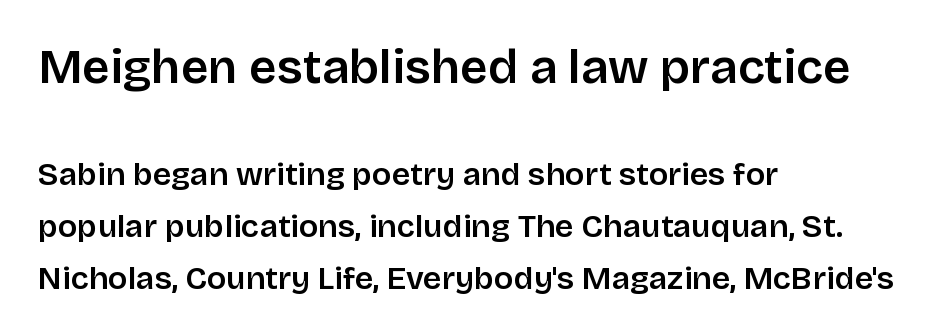
{"serif": "no", "italic": "no", "bold": "semi", "weight": "semibold", "width": "normal", "stroke_contrast": "low", "x_height": "large", "monospaced": "no", "underline": "no", "align": "left", "line_spacing": "normal", "line_spacing_ratio": 1.63, "letter_spacing": "normal", "letter_spacing_em": 0.0, "larger_block": "first", "size_ratio": 1.5, "glyph_px": 48}
